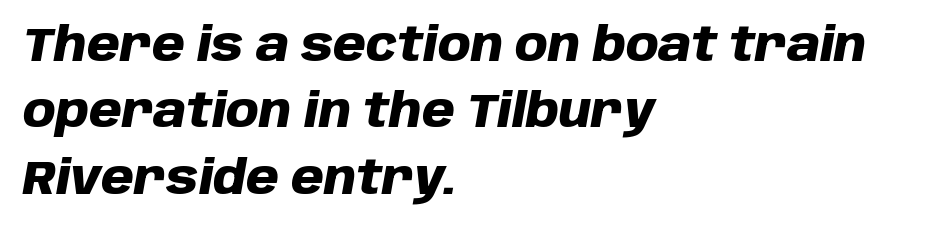
The image shows 47 px heavy type, italic (leaning right); set left-aligned, normal line spacing (1.41x), normal letter spacing, not underlined; low stroke contrast and a large x-height.
